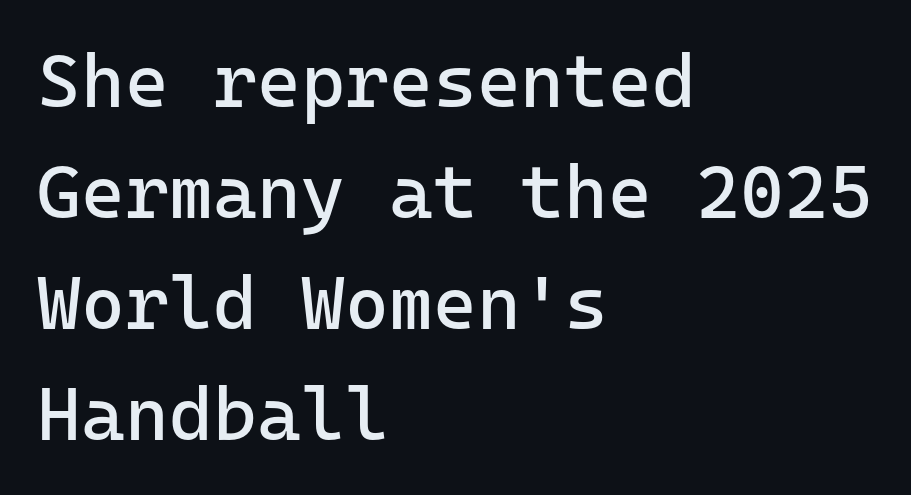
The image shows 75 px regular-weight sans-serif type, upright, monospaced; set left-aligned, normal line spacing (1.48x), normal letter spacing, not underlined; low stroke contrast and a medium x-height.
